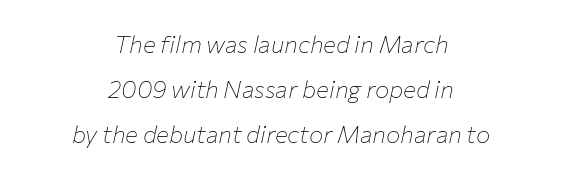
Q: Is the text bold? A: No.
Q: Is the text italic (slanted)? A: Yes, it leans right by about 12 degrees.
Q: Is the text underlined? A: No.
Q: How is the paragraph aligned? A: Centered.
Q: Is the spacing between letters normal or unusually wide? A: Normal.
